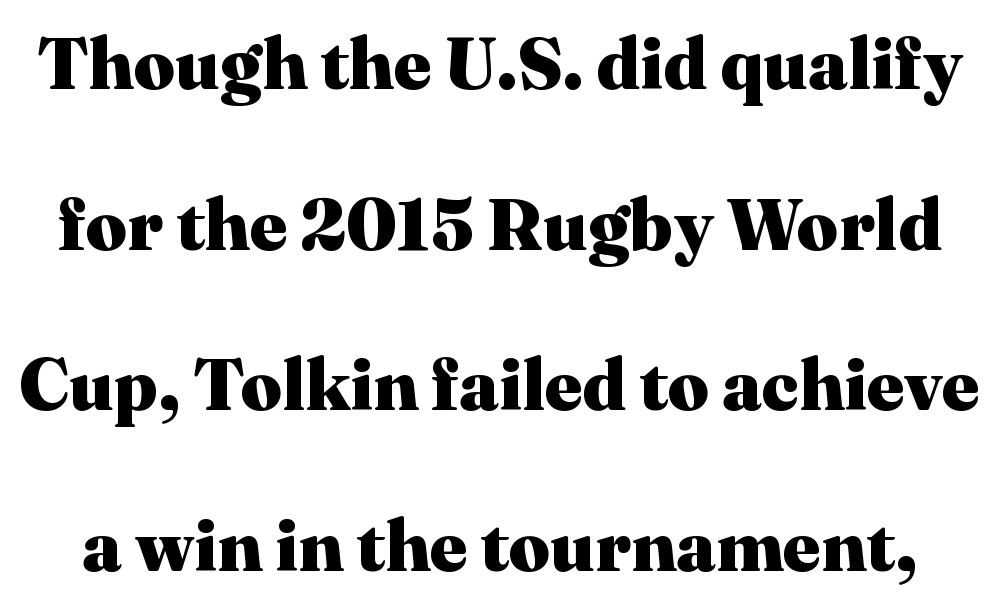
{"serif": "yes", "italic": "no", "bold": "yes", "weight": "heavy", "width": "normal", "stroke_contrast": "medium", "x_height": "medium", "monospaced": "no", "underline": "no", "line_spacing": "loose", "line_spacing_ratio": 2.23, "letter_spacing": "normal", "letter_spacing_em": 0.0, "glyph_px": 72}
